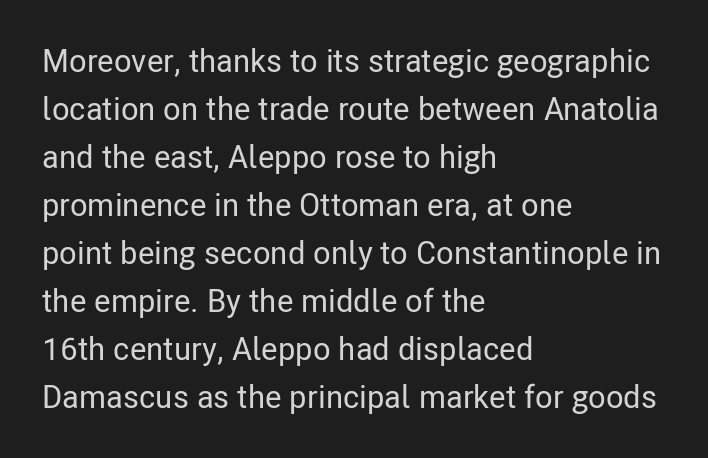
The image shows 32 px condensed sans-serif type, upright; set left-aligned, normal line spacing (1.5x), normal letter spacing, not underlined; low stroke contrast and a medium x-height.
